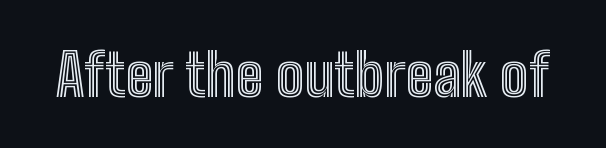
The image shows 59 px condensed type, upright; set normal letter spacing, not underlined; a medium x-height.
